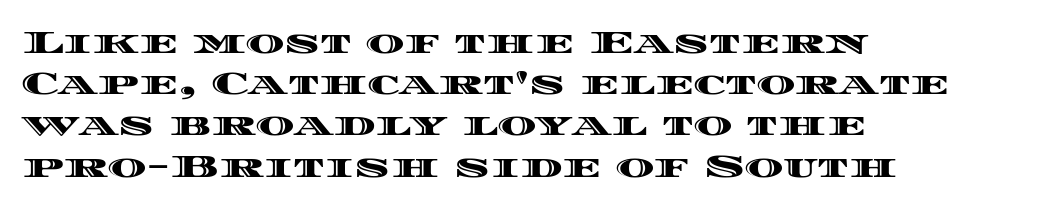
The image shows 33 px wide type, upright; set left-aligned, normal line spacing (1.25x), normal letter spacing, not underlined; a large x-height.
